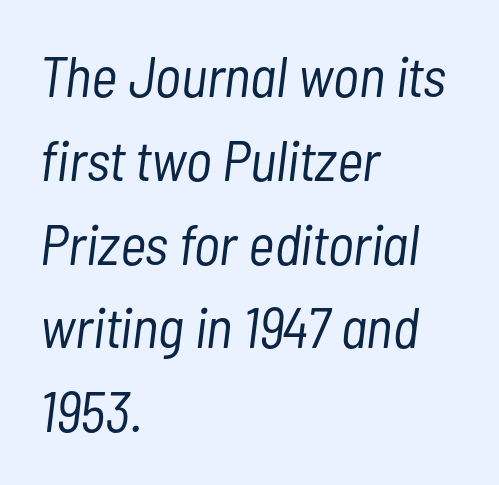
{"italic": "yes", "lean": "right", "slant_degrees": 7, "bold": "no", "weight": "light", "width": "condensed", "stroke_contrast": "low", "x_height": "medium", "monospaced": "no", "underline": "no", "align": "left", "line_spacing": "normal", "line_spacing_ratio": 1.47, "letter_spacing": "normal", "letter_spacing_em": 0.0, "glyph_px": 57}
